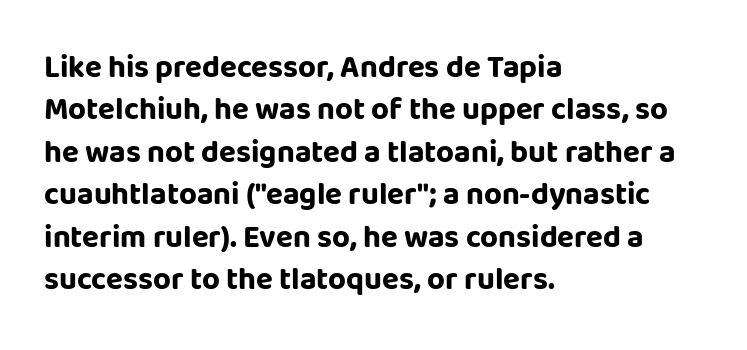
Q: Is the text bold? A: Yes.
Q: Is the text italic (slanted)? A: No, it is upright.
Q: Is the typeface a serif or a sans-serif typeface? A: Sans-serif.
Q: Is the text underlined? A: No.
Q: How is the paragraph aligned? A: Left-aligned.
Q: Is the spacing between letters normal or unusually wide? A: Normal.
Q: Is the spacing between lines tight, normal or loose? A: Normal.
Q: Width (condensed, normal, or wide)? A: Normal.
Q: Stroke contrast? A: Low.
Q: x-height? A: Large.
Q: Monospaced? A: No.
